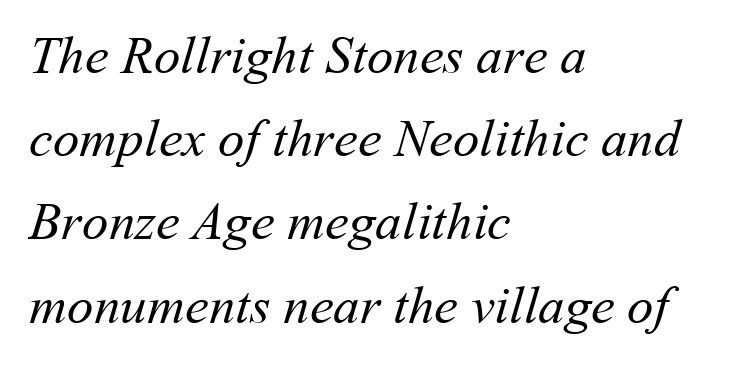
Q: Is the text bold? A: No.
Q: Is the text underlined? A: No.
Q: How is the paragraph aligned? A: Left-aligned.
Q: Is the spacing between letters normal or unusually wide? A: Normal.
Q: Is the spacing between lines tight, normal or loose? A: Normal.
Q: Width (condensed, normal, or wide)? A: Normal.
Q: Stroke contrast? A: Medium.
Q: x-height? A: Medium.
Q: Monospaced? A: No.
